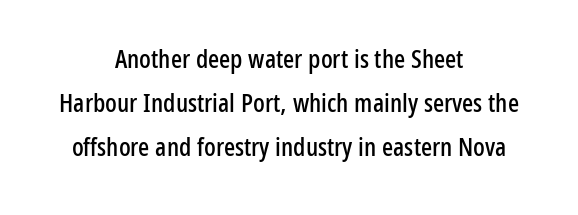
The image shows 26 px text type, upright; set centered, normal line spacing (1.7x), normal letter spacing, not underlined.
